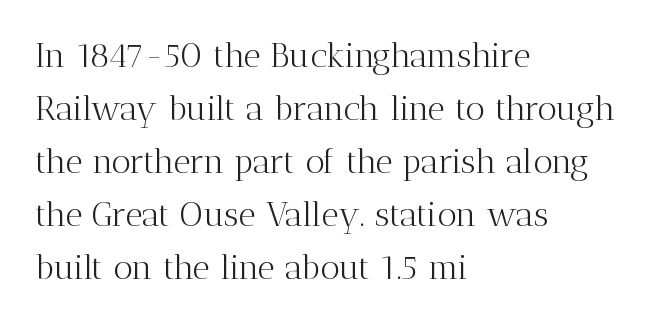
The image shows 34 px light serif type, upright; set left-aligned, normal line spacing (1.56x), normal letter spacing, not underlined; medium stroke contrast and a medium x-height.
